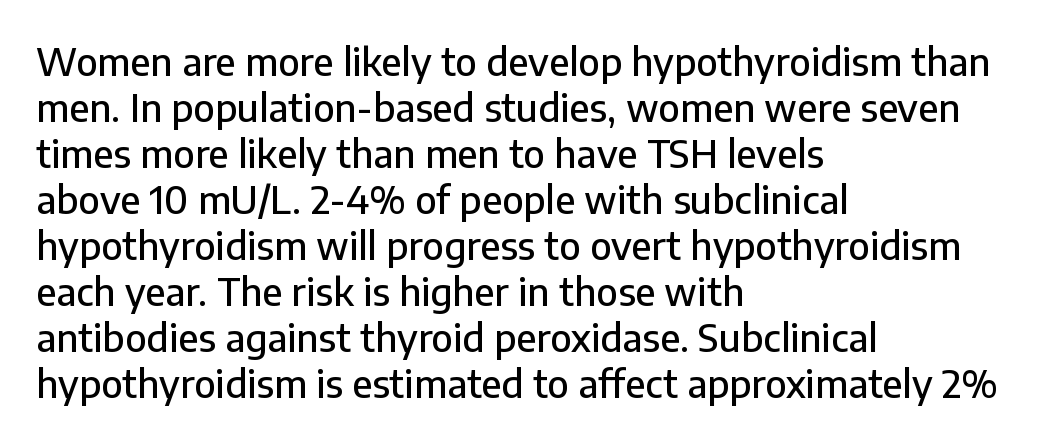
The image shows 38 px sans-serif type, upright; set left-aligned, line spacing 1.21x, normal letter spacing, not underlined; low stroke contrast and a medium x-height.
